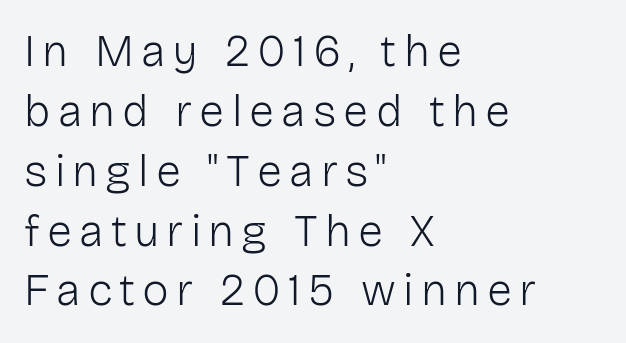
A typesetter would call this leading conventional body-copy spacing. What kind of face is this? One without serifs — a sans. Posture: upright roman. The passage is arranged the way most books set body copy — flush left. Spacing verdict: proportional, widths tailored to each character.
